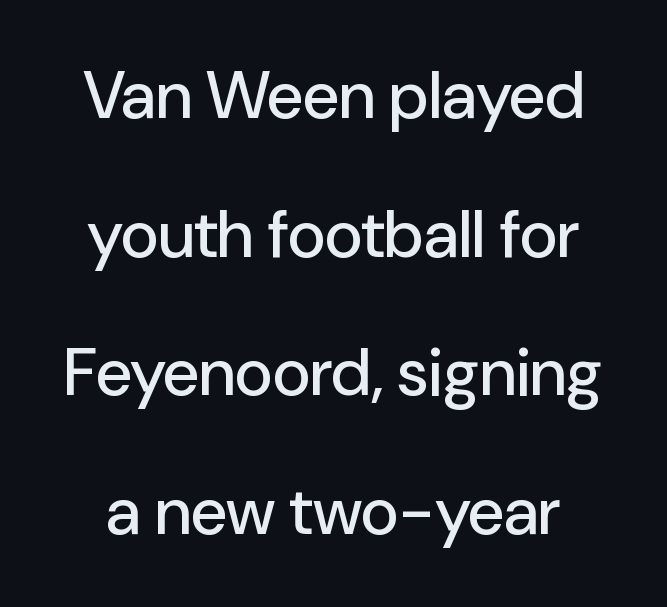
Q: Is the text italic (slanted)? A: No, it is upright.
Q: Is the typeface a serif or a sans-serif typeface? A: Sans-serif.
Q: Is the text underlined? A: No.
Q: Is the spacing between letters normal or unusually wide? A: Normal.
Q: Is the spacing between lines tight, normal or loose? A: Loose.
Q: Width (condensed, normal, or wide)? A: Normal.
Q: Stroke contrast? A: Low.
Q: x-height? A: Medium.
Q: Monospaced? A: No.
